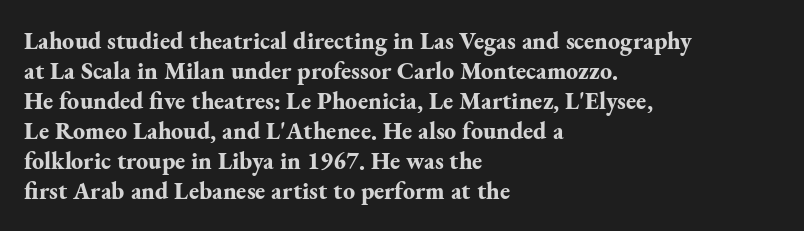
The characters look thick and weighty, a clear bold. Rows of type keep a routine distance in the vertical direction. Each word holds together tightly as a unit, with standard inter-letter gaps. Does the copy run flush right? No — it runs flush left. Beneath every word, the page is bare.
